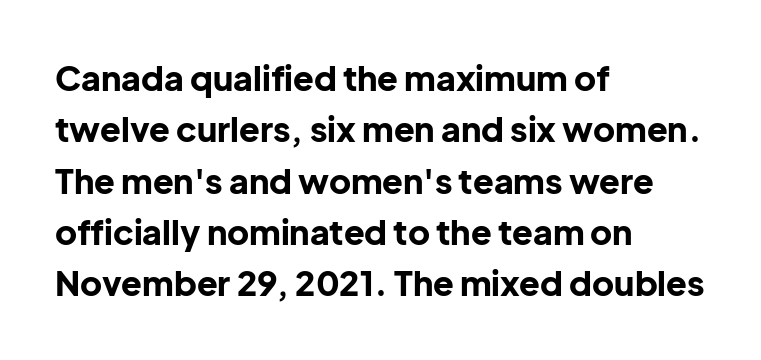
These lines are rendered in a variable-pitch font. Every stem runs plumb, perpendicular to the baseline. How heavy is the stroke? Heavy — this is a bold. The gaps between neighbouring characters are ordinary and unremarkable. Whoever set this chose a conventional vertical rhythm.
